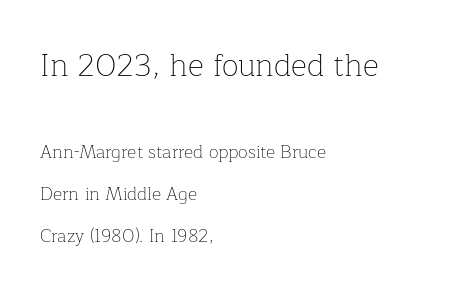
Q: Is the text bold? A: No.
Q: Is the text italic (slanted)? A: No, it is upright.
Q: Is the typeface a serif or a sans-serif typeface? A: Serif.
Q: Is the text underlined? A: No.
Q: How is the paragraph aligned? A: Left-aligned.
Q: Is the spacing between letters normal or unusually wide? A: Normal.
Q: Is the spacing between lines tight, normal or loose? A: Loose.
Q: Which block of text is set in a larger size, the first (top) or the second (bottom)? A: The first (top) one.
Q: Width (condensed, normal, or wide)? A: Normal.
Q: Stroke contrast? A: Low.
Q: x-height? A: Medium.
Q: Monospaced? A: No.
